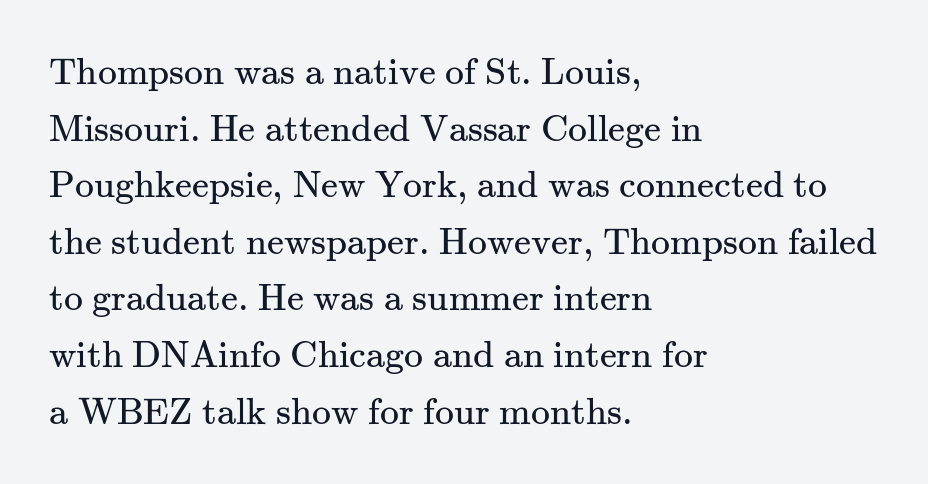
Q: Is the text bold? A: No.
Q: Is the text italic (slanted)? A: No, it is upright.
Q: Is the typeface a serif or a sans-serif typeface? A: Serif.
Q: Is the text underlined? A: No.
Q: How is the paragraph aligned? A: Left-aligned.
Q: Is the spacing between letters normal or unusually wide? A: Normal.
Q: Is the spacing between lines tight, normal or loose? A: Normal.
Q: Width (condensed, normal, or wide)? A: Normal.
Q: Stroke contrast? A: Medium.
Q: x-height? A: Small.
Q: Monospaced? A: No.
